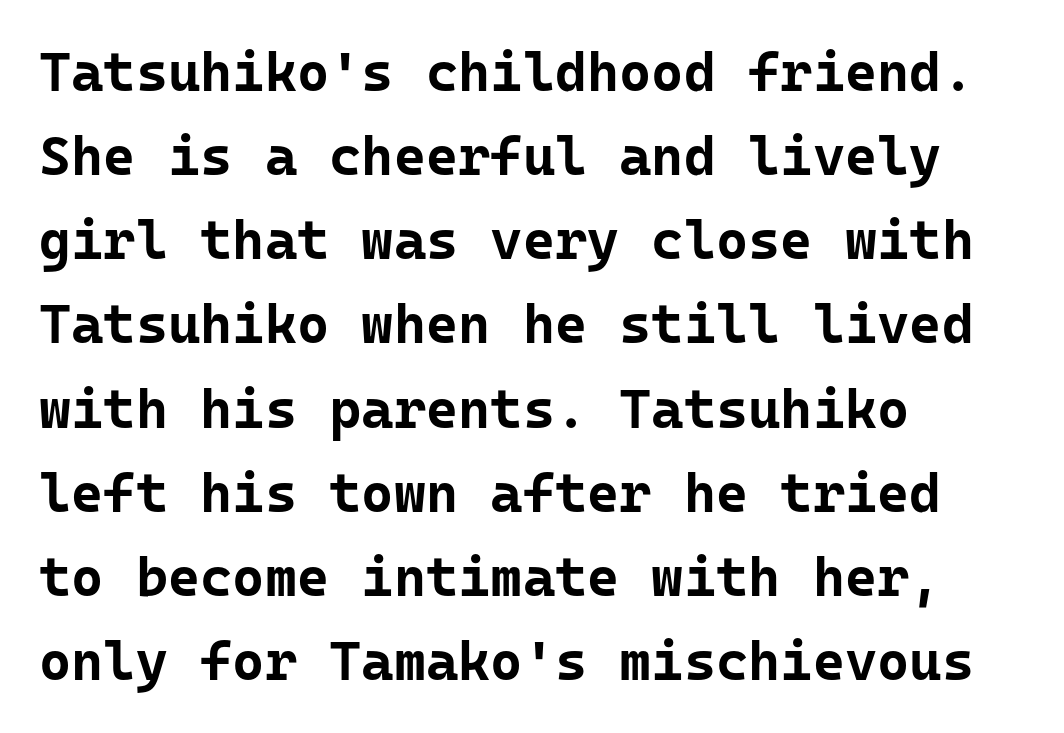
A bare baseline throughout the passage. Compared with a centered layout, this one pins lines to the left instead. In terms of letterform style, serifs are entirely absent. Heavy-handed strokes throughout: this text is bold. The axis of the letterforms is exactly vertical. This rendering leaves character spacing at its baseline value.
